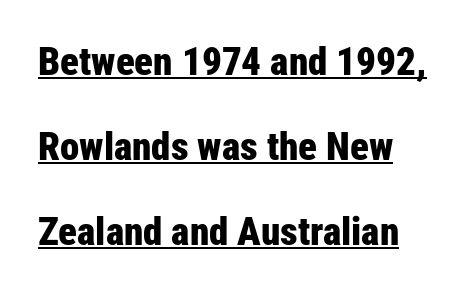
Q: Is the text bold? A: Yes.
Q: Is the text italic (slanted)? A: No, it is upright.
Q: Is the typeface a serif or a sans-serif typeface? A: Sans-serif.
Q: Is the text underlined? A: Yes.
Q: Is the spacing between letters normal or unusually wide? A: Normal.
Q: Is the spacing between lines tight, normal or loose? A: Loose.
Q: Width (condensed, normal, or wide)? A: Condensed.
Q: Stroke contrast? A: Low.
Q: x-height? A: Medium.
Q: Monospaced? A: No.
